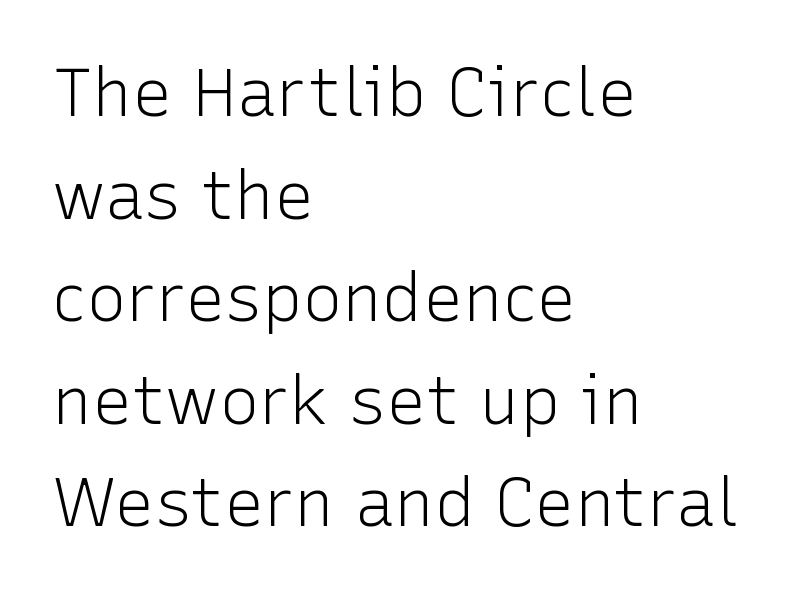
Q: Is the text bold? A: No.
Q: Is the text italic (slanted)? A: No, it is upright.
Q: Is the typeface a serif or a sans-serif typeface? A: Sans-serif.
Q: Is the text underlined? A: No.
Q: How is the paragraph aligned? A: Left-aligned.
Q: Is the spacing between letters normal or unusually wide? A: Normal.
Q: Is the spacing between lines tight, normal or loose? A: Normal.
Q: Width (condensed, normal, or wide)? A: Normal.
Q: Stroke contrast? A: Low.
Q: x-height? A: Medium.
Q: Monospaced? A: No.
